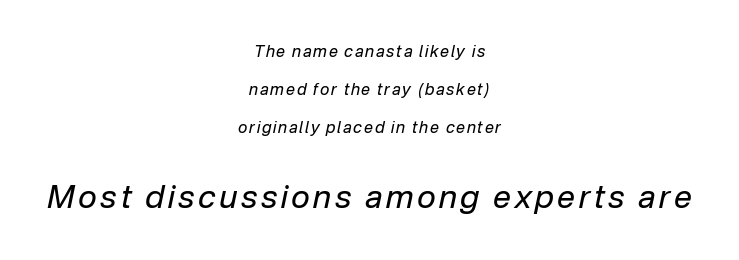
Is this a fixed-width face? No — the glyphs have proportional, varying widths. These two chunks differ in scale, with the bottom chunk taking the larger measure. A centered setting, common on invitations and titles, is used for this passage. Each new line begins a long way beneath the previous one.
